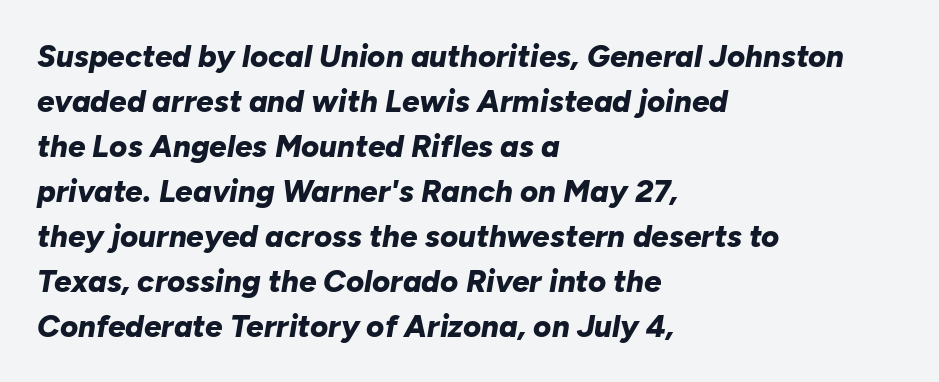
The image shows 31 px bold type, italic (leaning right); set left-aligned, normal line spacing (1.45x), normal letter spacing, not underlined; low stroke contrast and a medium x-height.
